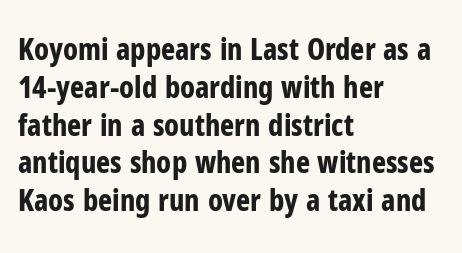
The image shows 30 px bold, condensed sans-serif type, upright; set left-aligned, normal line spacing (1.26x), normal letter spacing, not underlined; low stroke contrast and a medium x-height.
